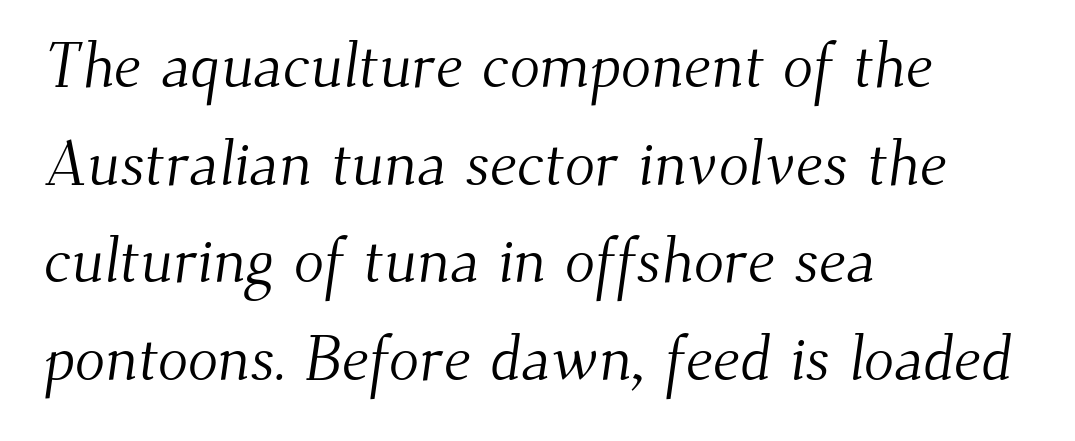
{"serif": "yes", "bold": "no", "weight": "light", "width": "normal", "stroke_contrast": "medium", "x_height": "small", "monospaced": "no", "underline": "no", "align": "left", "line_spacing": "normal", "line_spacing_ratio": 1.55, "letter_spacing": "normal", "letter_spacing_em": 0.0, "glyph_px": 63}
